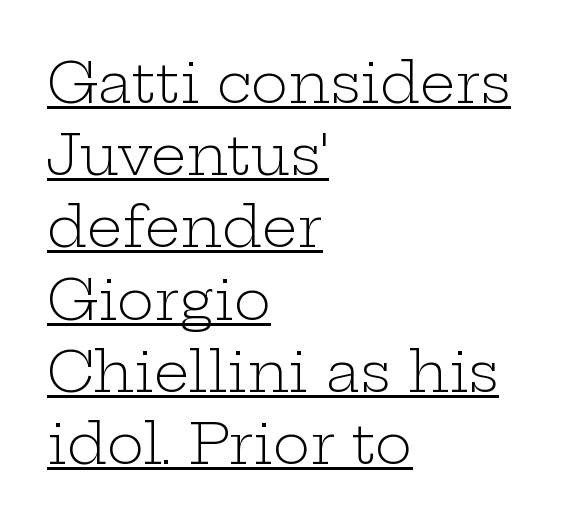
{"serif": "yes", "italic": "no", "bold": "no", "weight": "light", "width": "wide", "stroke_contrast": "low", "x_height": "medium", "monospaced": "no", "underline": "yes", "align": "left", "line_spacing": "normal", "line_spacing_ratio": 1.29, "letter_spacing": "normal", "letter_spacing_em": 0.0, "glyph_px": 56}
